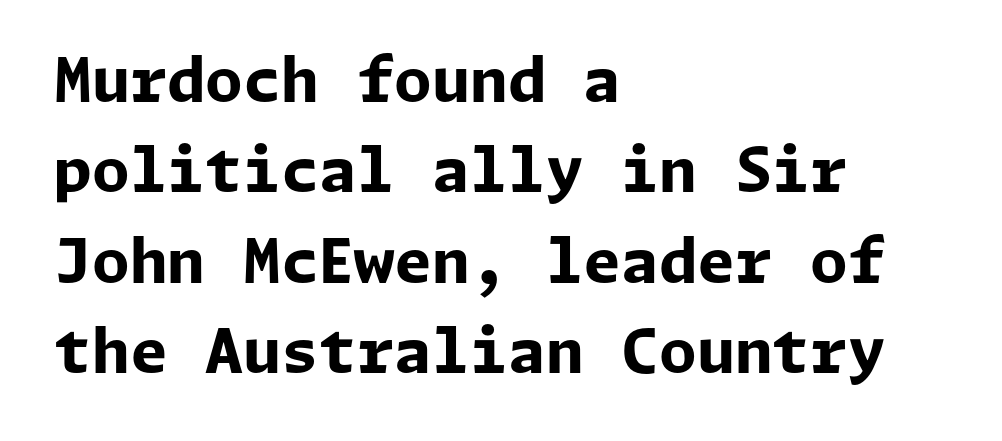
{"serif": "no", "italic": "no", "bold": "yes", "weight": "bold", "width": "normal", "stroke_contrast": "low", "x_height": "medium", "underline": "no", "align": "left", "line_spacing": "normal", "line_spacing_ratio": 1.48, "letter_spacing": "normal", "letter_spacing_em": 0.0, "glyph_px": 61}
